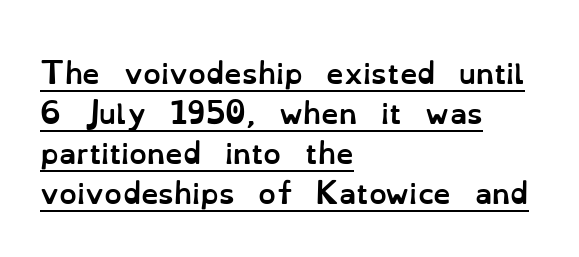
Q: Is the text bold? A: Yes.
Q: Is the text italic (slanted)? A: No, it is upright.
Q: Is the text underlined? A: Yes.
Q: How is the paragraph aligned? A: Left-aligned.
Q: Is the spacing between letters normal or unusually wide? A: Normal.
Q: Is the spacing between lines tight, normal or loose? A: Normal.
Q: Width (condensed, normal, or wide)? A: Normal.
Q: Stroke contrast? A: Low.
Q: x-height? A: Small.
Q: Monospaced? A: No.
